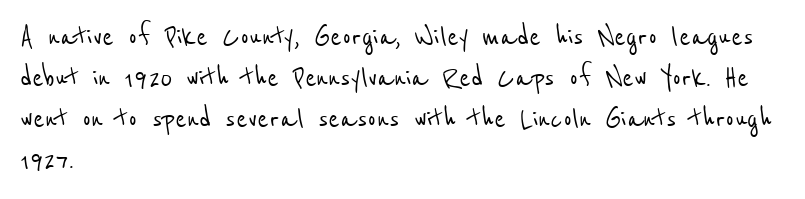
{"serif": "no", "width": "condensed", "stroke_contrast": "low", "x_height": "medium", "monospaced": "no", "underline": "no", "align": "left", "line_spacing_ratio": 1.21, "letter_spacing": "normal", "letter_spacing_em": 0.0, "glyph_px": 34}
